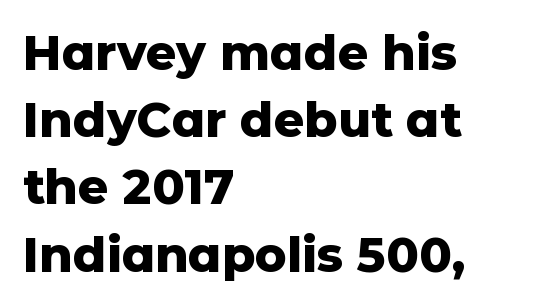
Q: Is the text bold? A: Yes.
Q: Is the text italic (slanted)? A: No, it is upright.
Q: Is the typeface a serif or a sans-serif typeface? A: Sans-serif.
Q: Is the text underlined? A: No.
Q: How is the paragraph aligned? A: Left-aligned.
Q: Is the spacing between letters normal or unusually wide? A: Normal.
Q: Is the spacing between lines tight, normal or loose? A: Normal.
Q: Width (condensed, normal, or wide)? A: Normal.
Q: Stroke contrast? A: Low.
Q: x-height? A: Medium.
Q: Monospaced? A: No.
